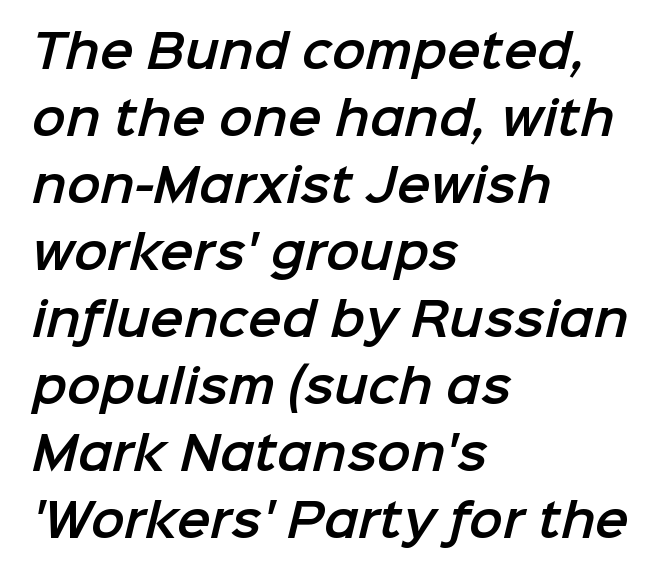
Q: Is the typeface a serif or a sans-serif typeface? A: Sans-serif.
Q: Is the text underlined? A: No.
Q: How is the paragraph aligned? A: Left-aligned.
Q: Is the spacing between letters normal or unusually wide? A: Normal.
Q: Is the spacing between lines tight, normal or loose? A: Normal.
Q: Width (condensed, normal, or wide)? A: Normal.
Q: Stroke contrast? A: Low.
Q: x-height? A: Medium.
Q: Monospaced? A: No.
